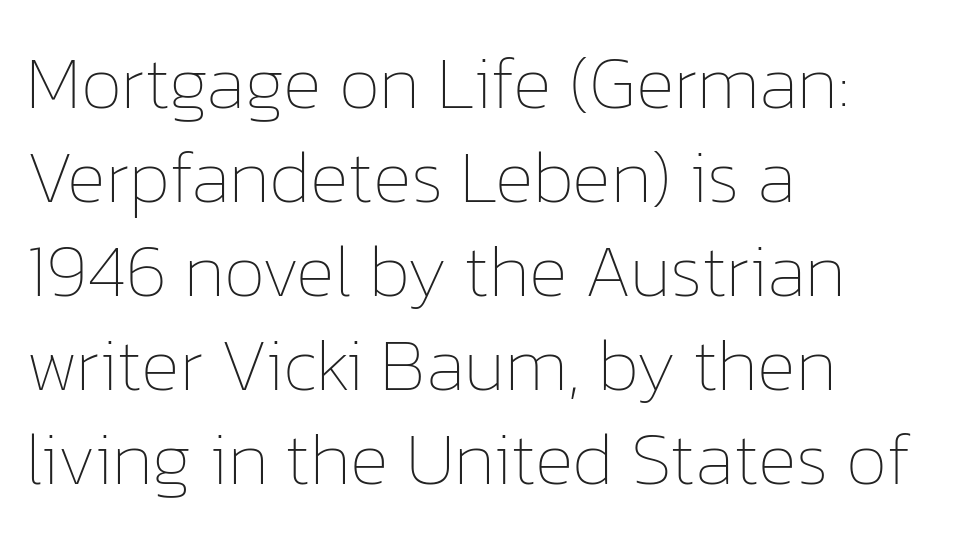
Q: Is the text bold? A: No.
Q: Is the text italic (slanted)? A: No, it is upright.
Q: Is the text underlined? A: No.
Q: How is the paragraph aligned? A: Left-aligned.
Q: Is the spacing between letters normal or unusually wide? A: Normal.
Q: Is the spacing between lines tight, normal or loose? A: Normal.
Q: Width (condensed, normal, or wide)? A: Normal.
Q: Stroke contrast? A: Low.
Q: x-height? A: Medium.
Q: Monospaced? A: No.
